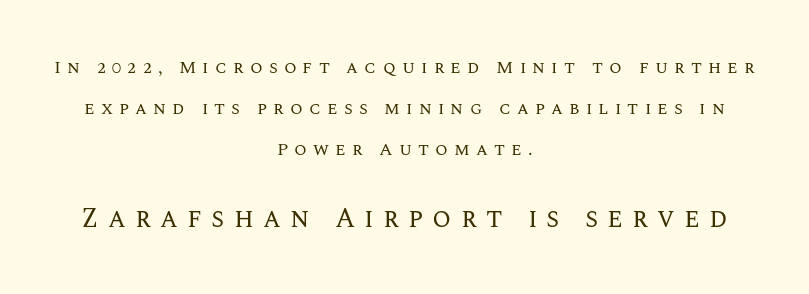
Notice how the stems are strictly vertical — no italics here. The whitespace from short lines is split evenly between both sides. Decoration check: the copy has no underline. The strokes are not fattened; the text isn't bold. Leading: increased. Inter-character spacing is expanded well beyond the font's built-in metrics.
